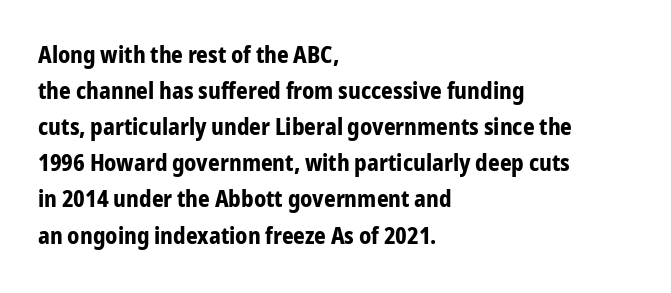
{"italic": "no", "bold": "yes", "underline": "no", "align": "left", "line_spacing": "normal", "line_spacing_ratio": 1.57, "letter_spacing": "normal", "letter_spacing_em": 0.0, "glyph_px": 23}
